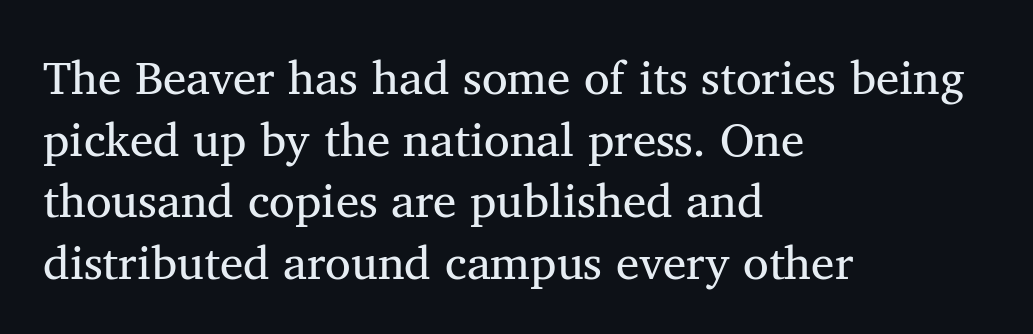
Q: Is the text bold? A: No.
Q: Is the text italic (slanted)? A: No, it is upright.
Q: Is the typeface a serif or a sans-serif typeface? A: Serif.
Q: Is the text underlined? A: No.
Q: How is the paragraph aligned? A: Left-aligned.
Q: Is the spacing between letters normal or unusually wide? A: Normal.
Q: Is the spacing between lines tight, normal or loose? A: Normal.
Q: Width (condensed, normal, or wide)? A: Normal.
Q: Stroke contrast? A: Medium.
Q: x-height? A: Medium.
Q: Monospaced? A: No.
